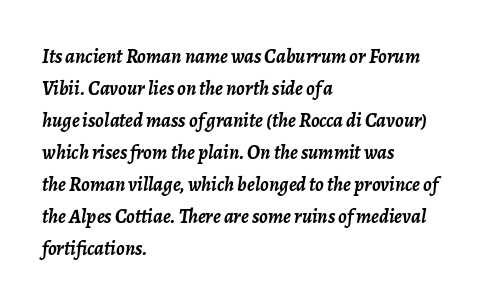
Q: Is the text bold? A: Yes.
Q: Is the text italic (slanted)? A: Yes, it leans right by about 7 degrees.
Q: Is the text underlined? A: No.
Q: How is the paragraph aligned? A: Left-aligned.
Q: Is the spacing between letters normal or unusually wide? A: Normal.
Q: Is the spacing between lines tight, normal or loose? A: Normal.
